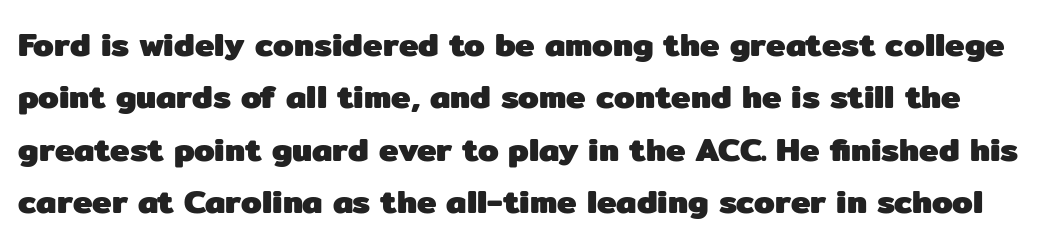
Q: Is the text bold? A: Yes.
Q: Is the text italic (slanted)? A: No, it is upright.
Q: Is the typeface a serif or a sans-serif typeface? A: Sans-serif.
Q: Is the text underlined? A: No.
Q: Is the spacing between letters normal or unusually wide? A: Normal.
Q: Is the spacing between lines tight, normal or loose? A: Normal.
Q: Width (condensed, normal, or wide)? A: Normal.
Q: Stroke contrast? A: Low.
Q: x-height? A: Medium.
Q: Monospaced? A: No.
